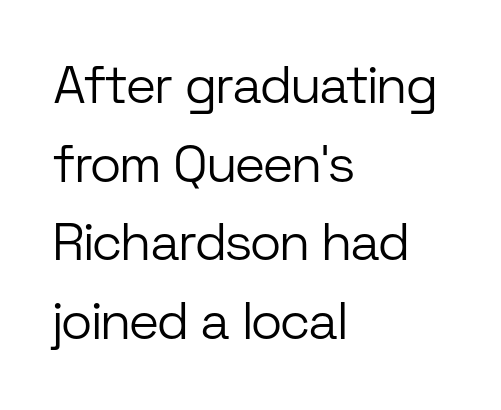
The image shows 52 px light sans-serif type, upright; set left-aligned, normal line spacing (1.51x), normal letter spacing, not underlined; low stroke contrast and a medium x-height.
